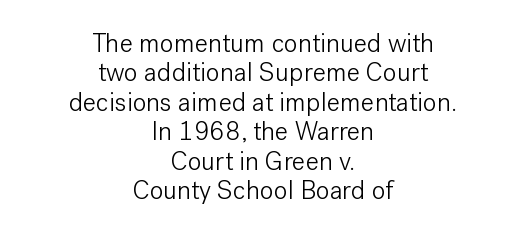
Q: Is the text bold? A: No.
Q: Is the text italic (slanted)? A: No, it is upright.
Q: Is the text underlined? A: No.
Q: How is the paragraph aligned? A: Centered.
Q: Is the spacing between letters normal or unusually wide? A: Normal.
Q: Is the spacing between lines tight, normal or loose? A: Tight.
